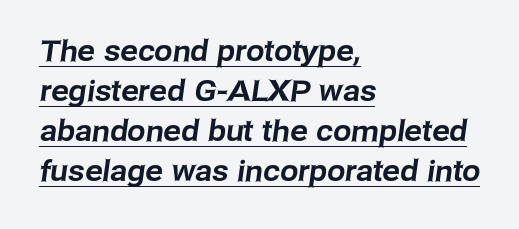
The rendering anchors every line to the left-hand side. A baseline rule has been typeset under these characters. The designer left line spacing at the default. The type is set solid horizontally, with unmodified tracking.
